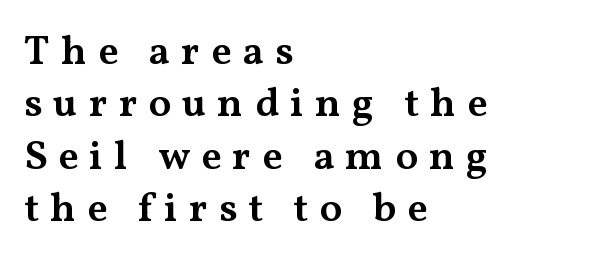
Q: Is the text bold? A: Semi-bold.
Q: Is the text italic (slanted)? A: No, it is upright.
Q: Is the typeface a serif or a sans-serif typeface? A: Serif.
Q: Is the text underlined? A: No.
Q: How is the paragraph aligned? A: Left-aligned.
Q: Is the spacing between letters normal or unusually wide? A: Unusually wide.
Q: Is the spacing between lines tight, normal or loose? A: Normal.
Q: Width (condensed, normal, or wide)? A: Wide.
Q: Stroke contrast? A: Medium.
Q: x-height? A: Medium.
Q: Monospaced? A: No.
